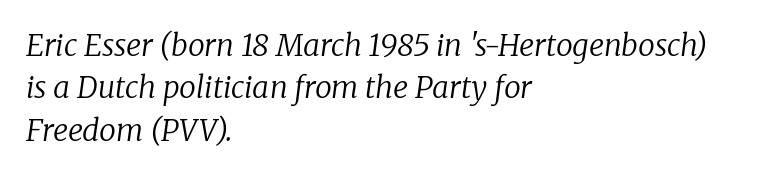
Q: Is the text bold? A: No.
Q: Is the text italic (slanted)? A: Yes, it leans right by about 8 degrees.
Q: Is the typeface a serif or a sans-serif typeface? A: Serif.
Q: Is the text underlined? A: No.
Q: How is the paragraph aligned? A: Left-aligned.
Q: Is the spacing between letters normal or unusually wide? A: Normal.
Q: Is the spacing between lines tight, normal or loose? A: Normal.
Q: Width (condensed, normal, or wide)? A: Normal.
Q: Stroke contrast? A: Low.
Q: x-height? A: Medium.
Q: Monospaced? A: No.
